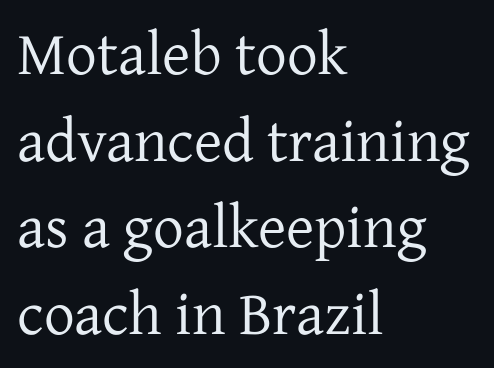
The image shows 61 px regular-weight serif type, upright; set left-aligned, normal line spacing (1.42x), normal letter spacing, not underlined; low stroke contrast and a medium x-height.
